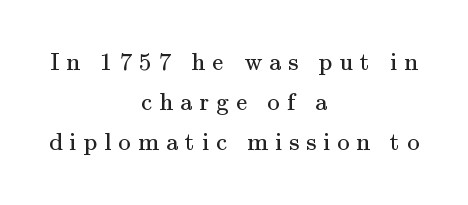
Q: Is the text bold? A: No.
Q: Is the text italic (slanted)? A: No, it is upright.
Q: Is the text underlined? A: No.
Q: How is the paragraph aligned? A: Centered.
Q: Is the spacing between letters normal or unusually wide? A: Unusually wide.
Q: Is the spacing between lines tight, normal or loose? A: Normal.
